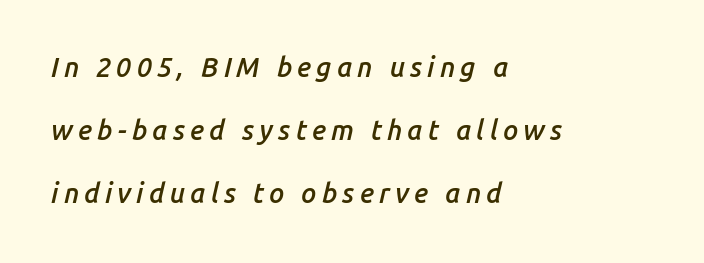
Q: Is the text bold? A: Semi-bold.
Q: Is the text italic (slanted)? A: Yes, it leans right by about 14 degrees.
Q: Is the text underlined? A: No.
Q: How is the paragraph aligned? A: Left-aligned.
Q: Is the spacing between lines tight, normal or loose? A: Loose.
